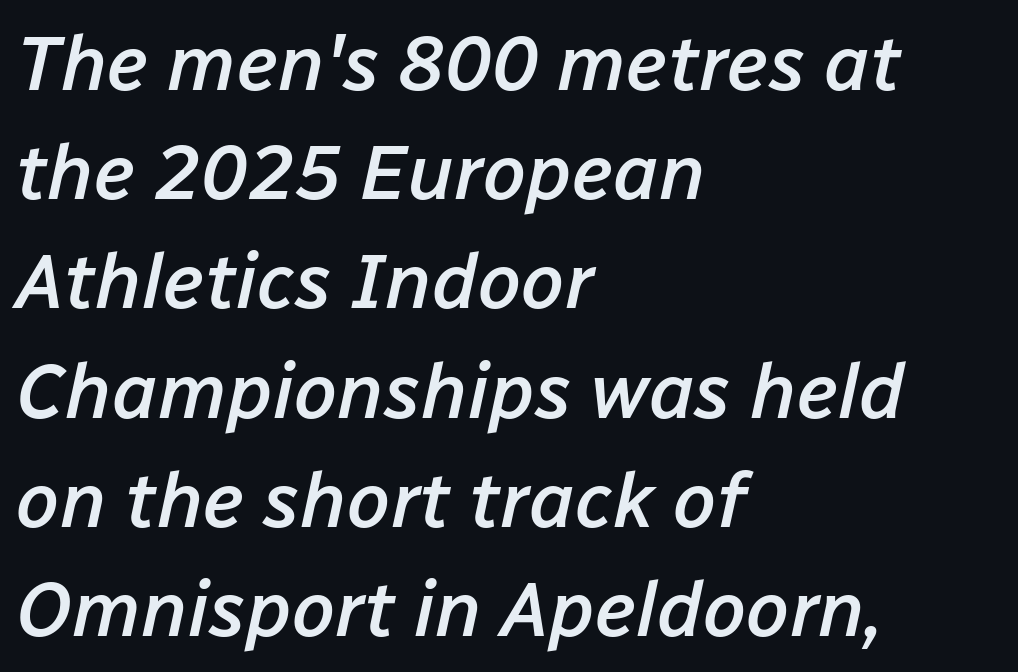
Q: Is the text bold? A: Semi-bold.
Q: Is the text italic (slanted)? A: Yes, it leans right by about 12 degrees.
Q: Is the text underlined? A: No.
Q: How is the paragraph aligned? A: Left-aligned.
Q: Is the spacing between letters normal or unusually wide? A: Normal.
Q: Is the spacing between lines tight, normal or loose? A: Normal.
Q: Width (condensed, normal, or wide)? A: Normal.
Q: Stroke contrast? A: Low.
Q: x-height? A: Medium.
Q: Monospaced? A: No.
